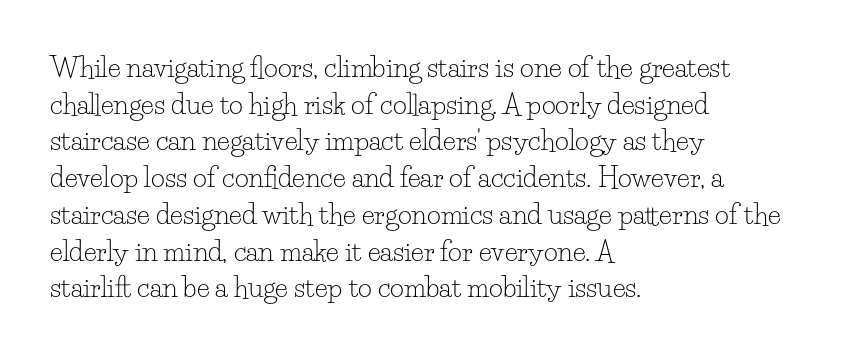
The image shows 27 px text type, upright; set left-aligned, normal line spacing (1.36x), normal letter spacing, not underlined.
